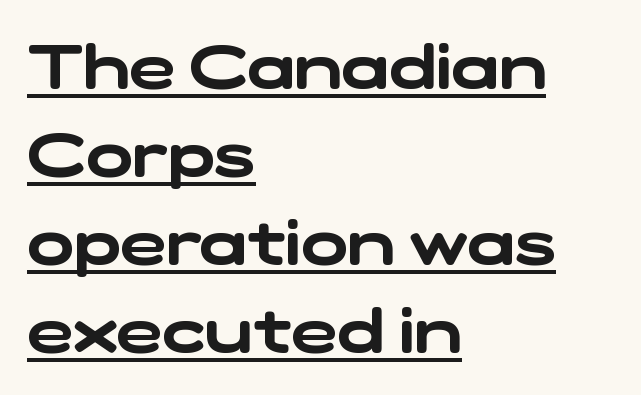
{"serif": "no", "width": "wide", "stroke_contrast": "low", "x_height": "medium", "monospaced": "no", "underline": "yes", "align": "left", "line_spacing": "normal", "line_spacing_ratio": 1.42, "letter_spacing": "normal", "letter_spacing_em": 0.0, "glyph_px": 62}
